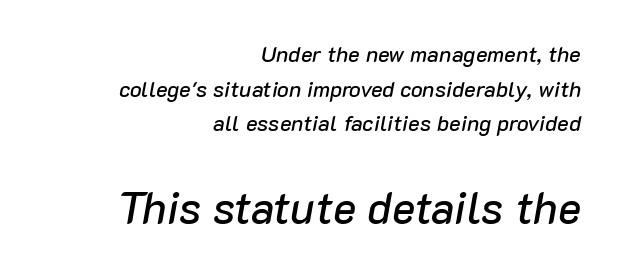
Q: Is the text italic (slanted)? A: Yes, it leans right by about 10 degrees.
Q: Is the text underlined? A: No.
Q: How is the paragraph aligned? A: Right-aligned.
Q: Is the spacing between letters normal or unusually wide? A: Normal.
Q: Is the spacing between lines tight, normal or loose? A: Normal.
Q: Which block of text is set in a larger size, the first (top) or the second (bottom)? A: The second (bottom) one.
Q: Width (condensed, normal, or wide)? A: Normal.
Q: Stroke contrast? A: Low.
Q: x-height? A: Medium.
Q: Monospaced? A: No.
